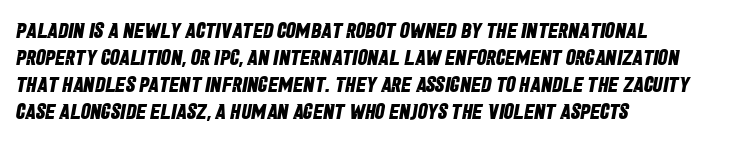
{"bold": "yes", "underline": "no", "align": "left", "line_spacing_ratio": 1.23, "letter_spacing": "normal", "letter_spacing_em": 0.0, "glyph_px": 22}
